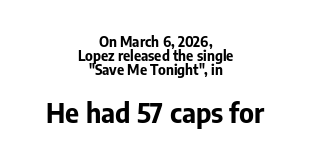
The image shows 27 px bold type, upright; set centered, tight line spacing (0.99x), normal letter spacing, not underlined; the second (bottom) block is 1.93x larger.
